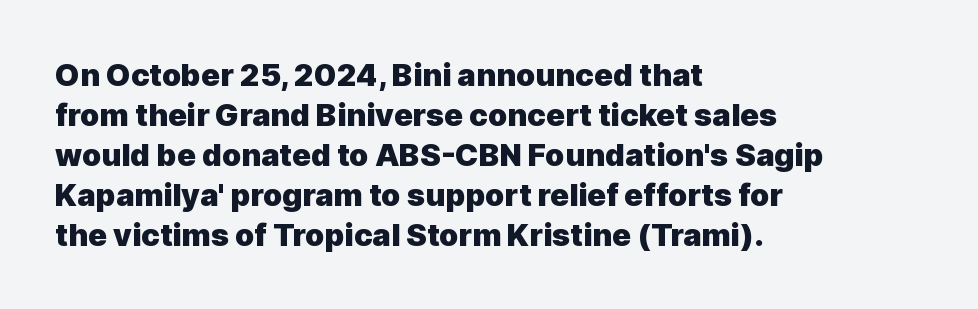
{"serif": "no", "italic": "no", "bold": "yes", "weight": "heavy", "width": "normal", "x_height": "medium", "monospaced": "no", "underline": "no", "align": "left", "line_spacing": "normal", "line_spacing_ratio": 1.29, "letter_spacing": "normal", "letter_spacing_em": 0.0, "glyph_px": 31}
